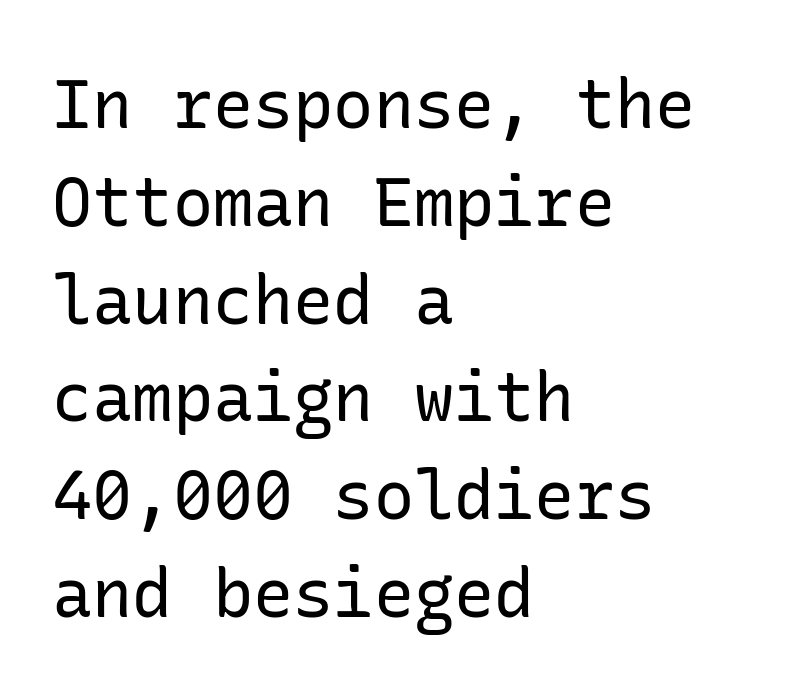
The image shows 67 px regular-weight sans-serif type, upright; set left-aligned, normal line spacing (1.46x), normal letter spacing, not underlined; low stroke contrast and a medium x-height.
